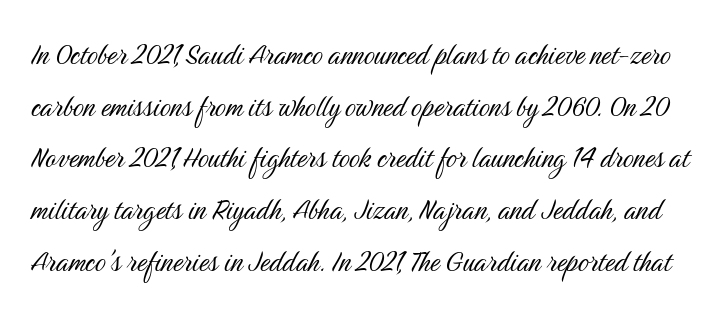
{"serif": "no", "bold": "no", "weight": "light", "width": "condensed", "stroke_contrast": "medium", "x_height": "medium", "monospaced": "no", "underline": "no", "line_spacing": "normal", "line_spacing_ratio": 1.52, "letter_spacing": "normal", "letter_spacing_em": 0.0, "glyph_px": 34}
